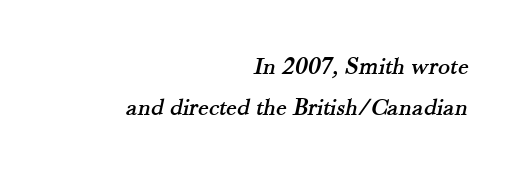
{"underline": "no", "align": "right", "line_spacing": "normal", "line_spacing_ratio": 1.66, "letter_spacing": "normal", "letter_spacing_em": 0.0, "glyph_px": 25}
